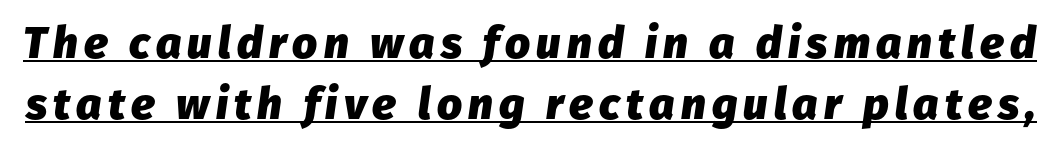
{"italic": "yes", "lean": "right", "slant_degrees": 8, "bold": "yes", "weight": "heavy", "width": "normal", "stroke_contrast": "low", "x_height": "medium", "monospaced": "no", "underline": "yes", "line_spacing": "normal", "line_spacing_ratio": 1.38, "glyph_px": 44}
